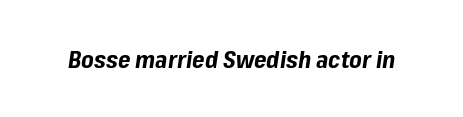
These lines keep a tight, regular rhythm from letter to letter. A bare baseline throughout the passage. Style check: oblique. Strong, thick strokes mark this as bold type.
